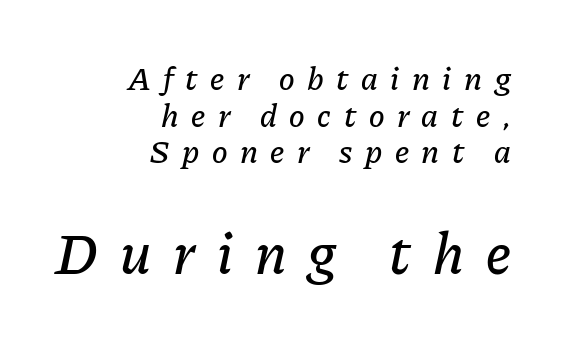
The image shows 58 px text type, italic (leaning right); set right-aligned, tight line spacing (1.11x), unusually wide letter spacing (+0.38 em), not underlined; the second (bottom) block is 1.76x larger; low stroke contrast and a medium x-height.
